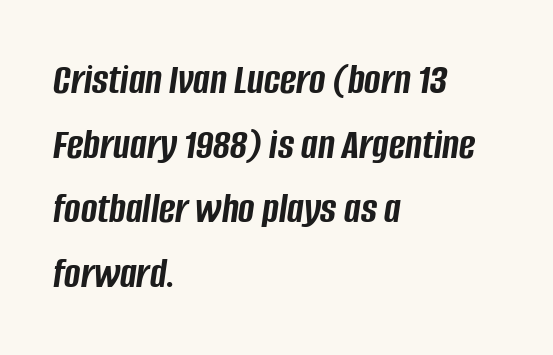
The gaps between neighbouring characters are ordinary and unremarkable. A student would call this left alignment; a typographer would say flush left, rag right. Set as a true bold cut, around the 700 mark. The gap between lines stays unmarked. Looks like regular typesetting: each glyph gets only the width it needs.
